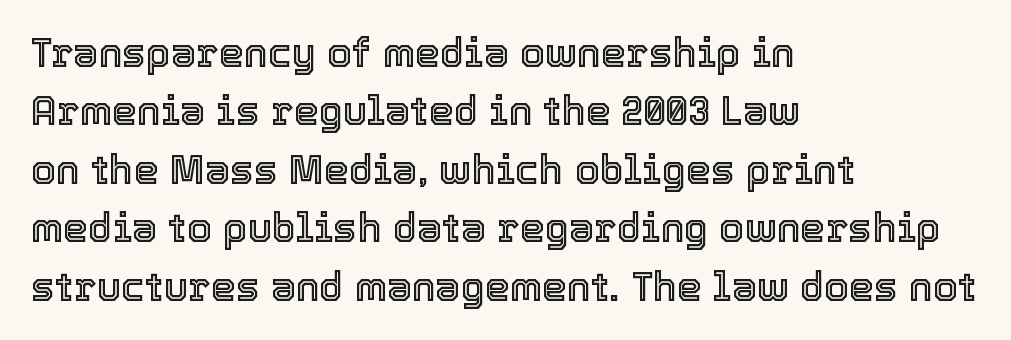
Nobody drew a line under any word here. A typesetter would call this zero additional tracking. Varying glyph widths throughout — classic text-font behaviour. Characters remain perfectly vertical along every line.
